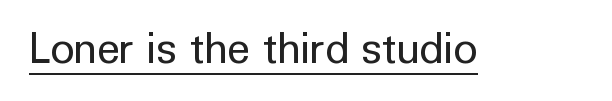
Q: Is the text bold? A: No.
Q: Is the text italic (slanted)? A: No, it is upright.
Q: Is the typeface a serif or a sans-serif typeface? A: Sans-serif.
Q: Is the text underlined? A: Yes.
Q: Is the spacing between letters normal or unusually wide? A: Normal.
Q: Width (condensed, normal, or wide)? A: Normal.
Q: Stroke contrast? A: Low.
Q: x-height? A: Medium.
Q: Monospaced? A: No.
